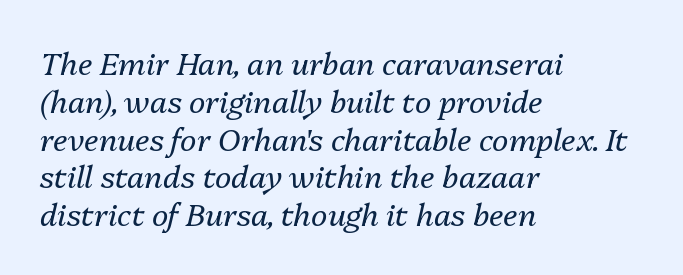
The image shows 31 px regular-weight type, italic (leaning right); set left-aligned, line spacing 1.22x, normal letter spacing, not underlined; medium stroke contrast and a medium x-height.
